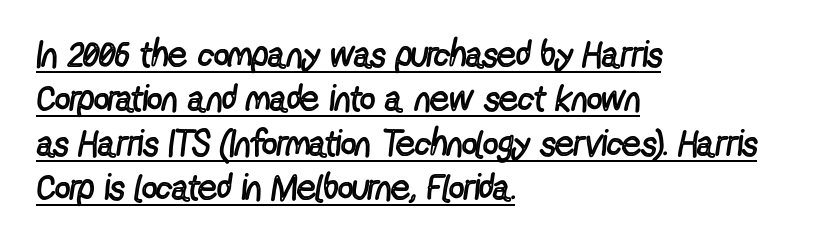
I'd call this a sans setting — the letters go barefoot. These lines are rendered in a variable-pitch font. Which margin do the lines hug? The left one — the right edge is uneven. Is the letter spacing exaggerated? No — it looks like the ordinary default. Somebody hit Ctrl+U on this one — the words are underlined.
